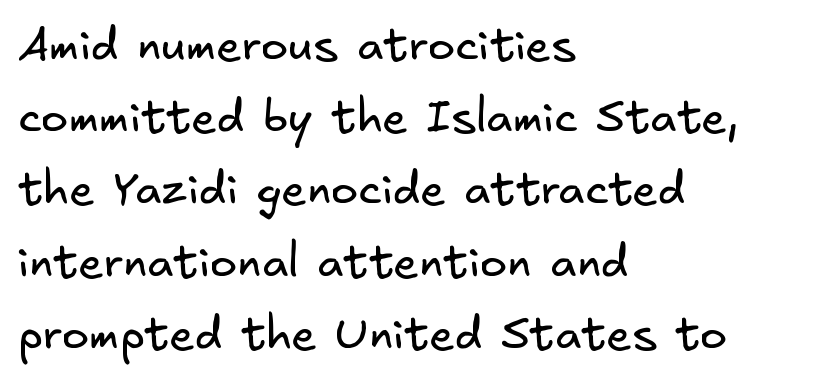
Q: Is the text bold? A: No.
Q: Is the typeface a serif or a sans-serif typeface? A: Sans-serif.
Q: Is the text underlined? A: No.
Q: How is the paragraph aligned? A: Left-aligned.
Q: Is the spacing between letters normal or unusually wide? A: Normal.
Q: Is the spacing between lines tight, normal or loose? A: Normal.
Q: Width (condensed, normal, or wide)? A: Normal.
Q: Stroke contrast? A: Low.
Q: x-height? A: Small.
